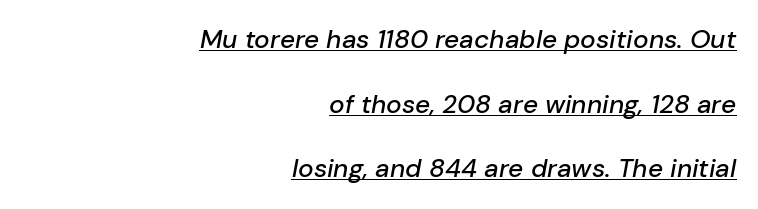
Q: Is the text italic (slanted)? A: Yes, it leans right by about 10 degrees.
Q: Is the text underlined? A: Yes.
Q: How is the paragraph aligned? A: Right-aligned.
Q: Is the spacing between letters normal or unusually wide? A: Normal.
Q: Is the spacing between lines tight, normal or loose? A: Loose.
